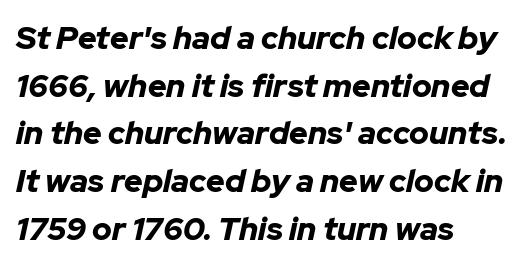
{"italic": "yes", "lean": "right", "slant_degrees": 12, "bold": "yes", "weight": "bold", "width": "normal", "stroke_contrast": "low", "x_height": "medium", "monospaced": "no", "underline": "no", "align": "left", "line_spacing": "normal", "line_spacing_ratio": 1.49, "letter_spacing": "normal", "letter_spacing_em": 0.0, "glyph_px": 32}
